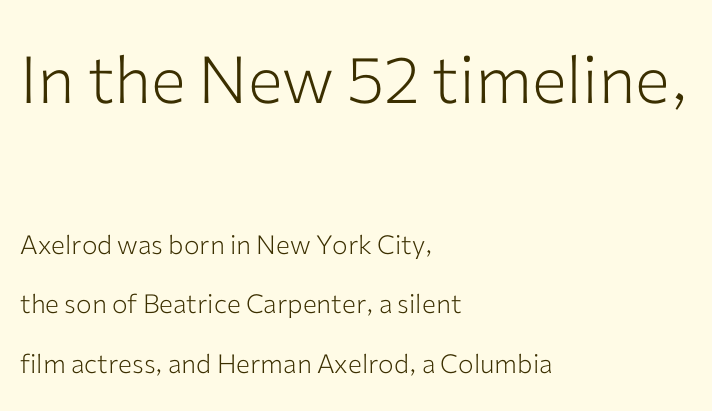
The image shows 65 px light sans-serif type, upright; set left-aligned, loose line spacing (2.29x), normal letter spacing, not underlined; the first (top) block is 2.5x larger; low stroke contrast and a medium x-height.
